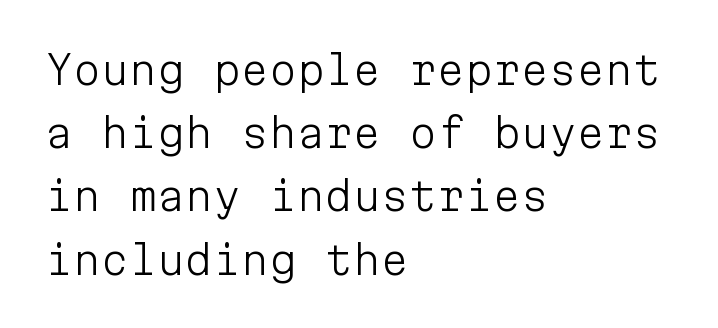
{"serif": "no", "italic": "no", "bold": "no", "weight": "light", "width": "normal", "stroke_contrast": "low", "x_height": "medium", "monospaced": "yes", "underline": "no", "align": "left", "line_spacing": "normal", "line_spacing_ratio": 1.58, "letter_spacing": "normal", "letter_spacing_em": 0.0, "glyph_px": 40}
